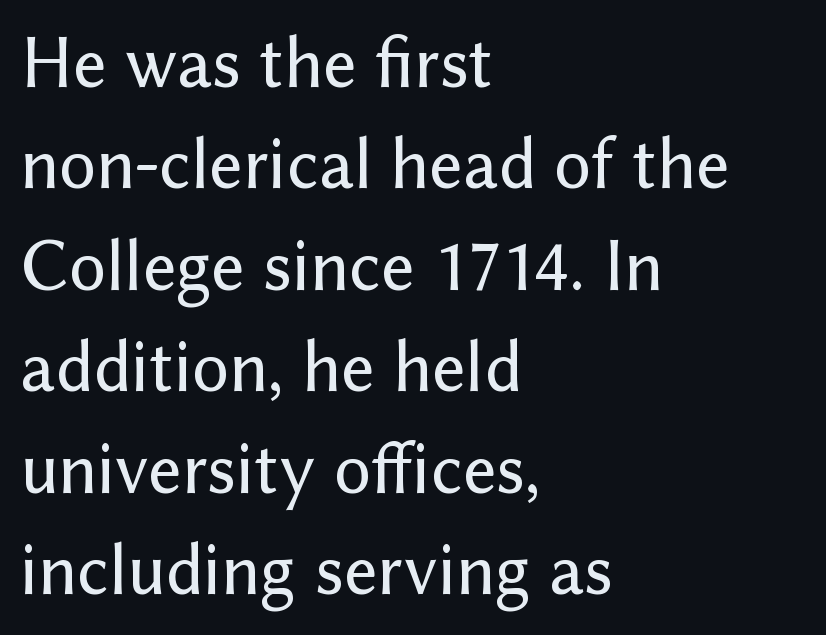
{"serif": "no", "italic": "no", "width": "normal", "stroke_contrast": "low", "x_height": "medium", "monospaced": "no", "underline": "no", "align": "left", "line_spacing": "normal", "line_spacing_ratio": 1.39, "letter_spacing": "normal", "letter_spacing_em": 0.0, "glyph_px": 73}
